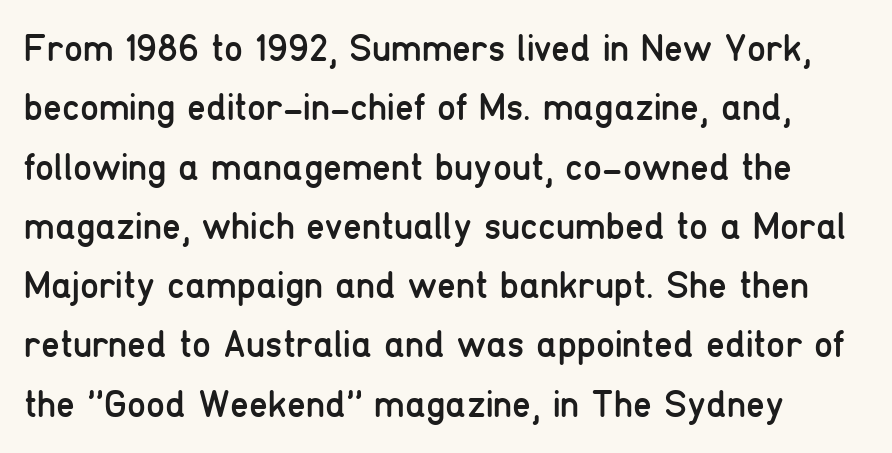
{"serif": "no", "italic": "no", "bold": "no", "weight": "regular", "width": "condensed", "stroke_contrast": "low", "x_height": "medium", "monospaced": "no", "underline": "no", "line_spacing": "normal", "line_spacing_ratio": 1.56, "letter_spacing": "normal", "letter_spacing_em": 0.0, "glyph_px": 38}
